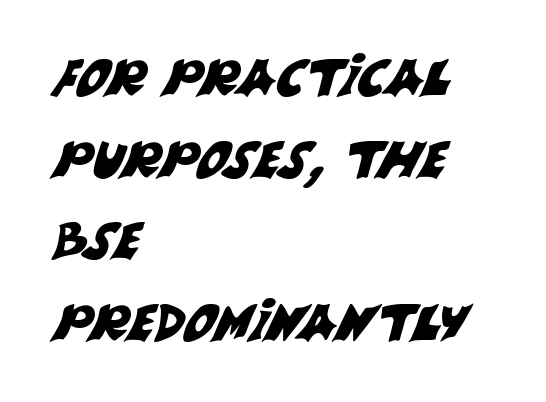
{"serif": "no", "width": "normal", "stroke_contrast": "medium", "x_height": "large", "monospaced": "no", "underline": "no", "align": "left", "line_spacing": "normal", "line_spacing_ratio": 1.6, "letter_spacing": "normal", "letter_spacing_em": 0.0, "glyph_px": 51}
